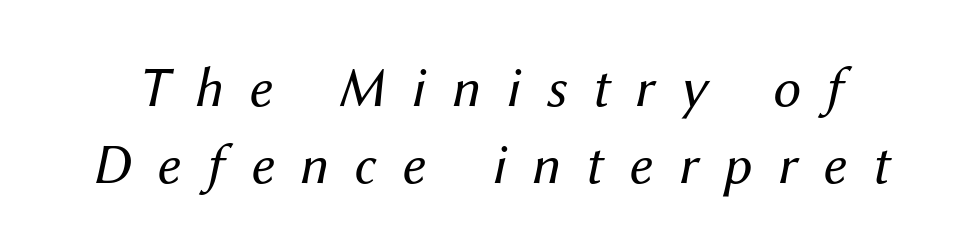
The image shows 56 px regular-weight type, italic (leaning right); set normal line spacing (1.37x), unusually wide letter spacing (+0.46 em), not underlined; medium stroke contrast and a medium x-height.
